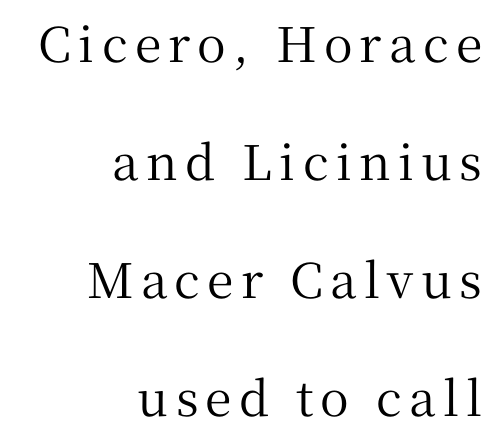
The image shows 48 px serif type, upright; set right-aligned, loose line spacing (2.46x), not underlined; medium stroke contrast and a medium x-height.
